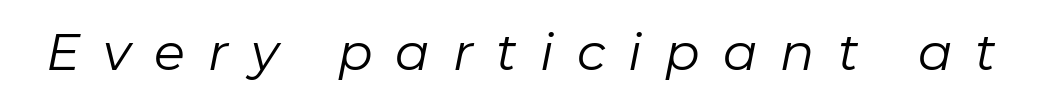
Ink coverage per letter is moderate at most. The letterforms stand isolated, each surrounded by extra space. Note the varied advance widths — an 'i' is clearly narrower than an 'm'. Honestly, there is no underline to notice here at all. Italic? Definitely — the glyphs are oblique.
